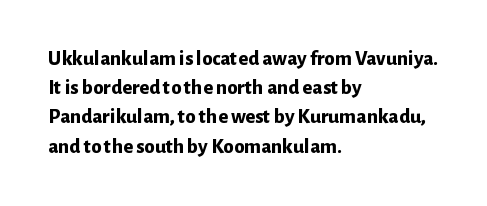
The image shows 21 px bold type, upright; set left-aligned, normal line spacing (1.39x), normal letter spacing, not underlined.
